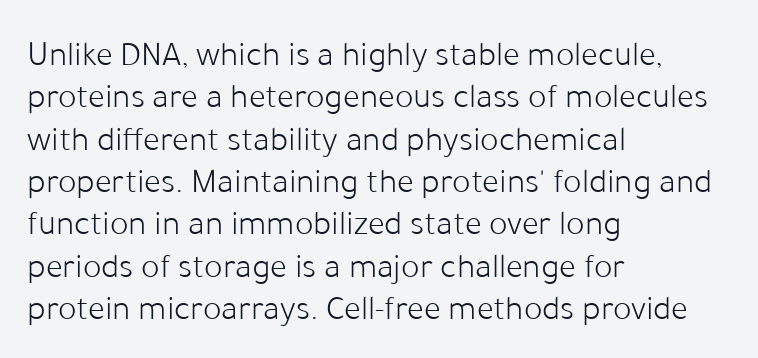
{"serif": "no", "italic": "no", "bold": "no", "weight": "light", "width": "normal", "stroke_contrast": "low", "x_height": "medium", "monospaced": "no", "underline": "no", "align": "left", "line_spacing_ratio": 1.21, "letter_spacing": "normal", "letter_spacing_em": 0.0, "glyph_px": 35}
